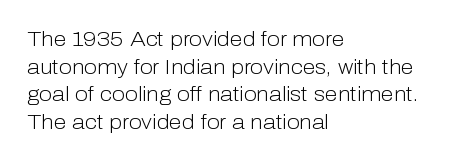
The image shows 21 px text type, upright; set left-aligned, normal line spacing (1.32x), normal letter spacing, not underlined.
